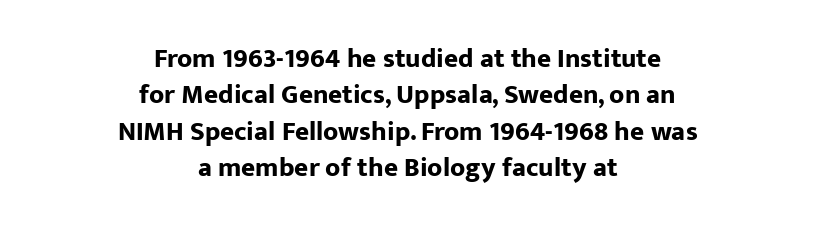
Notice how thick the strokes are: this is what a full bold looks like. The passage shown stacks its lines at a standard gap. The strip under each line holds only bare page. Leftover space on each line is divided equally before and after the words. The letterforms sit shoulder to shoulder at normal distance. Do the letters lean? They stand straight.
